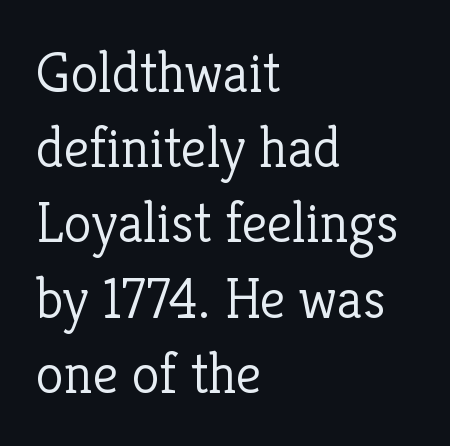
{"serif": "yes", "italic": "no", "bold": "no", "weight": "light", "width": "normal", "stroke_contrast": "low", "x_height": "medium", "monospaced": "no", "underline": "no", "align": "left", "line_spacing": "normal", "line_spacing_ratio": 1.32, "letter_spacing": "normal", "letter_spacing_em": 0.0, "glyph_px": 57}
